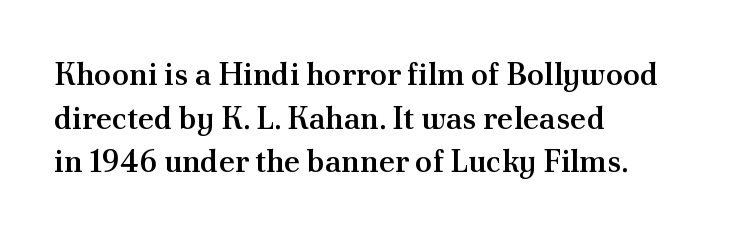
The image shows 31 px semibold serif type, upright; set left-aligned, normal line spacing (1.41x), normal letter spacing, not underlined; medium stroke contrast and a small x-height.
